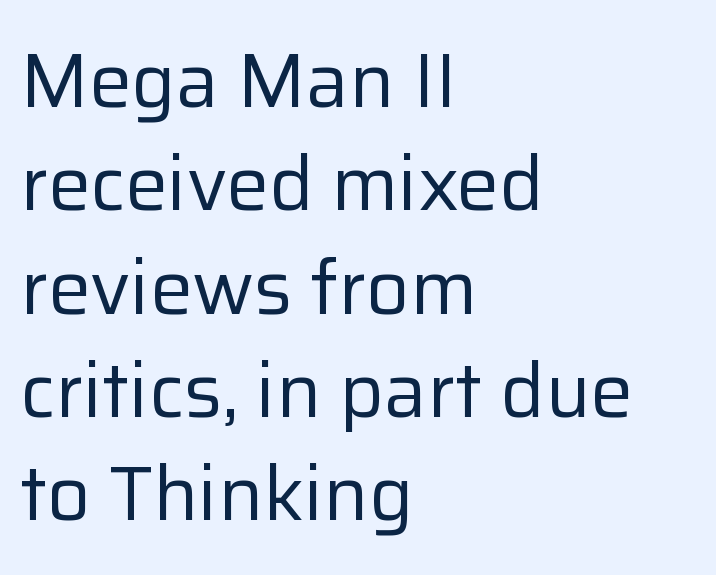
Interline gaps are of average width in this sample. The rendering anchors every line to the left-hand side. Proportional: the letters do not fall into vertical columns. This rendering leaves character spacing at its baseline value. Any mark beneath the type? The region is blank. Stem width sits at or under what a default text font uses.
